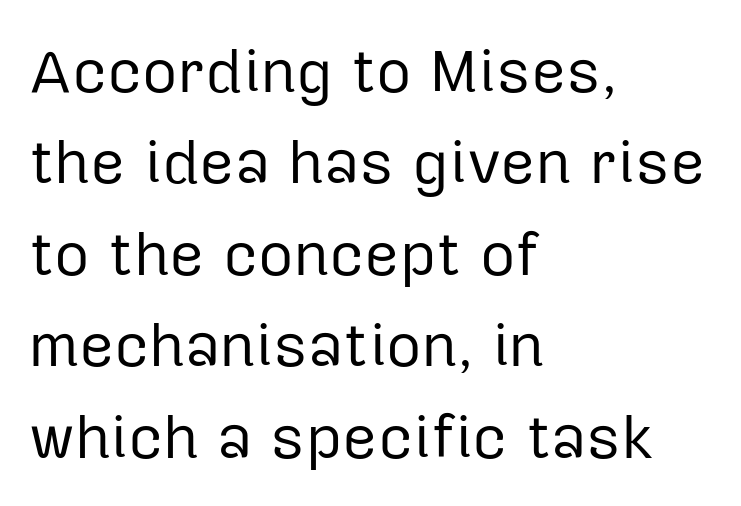
A typesetter would mark this as roman, not italic. These lines keep a tight, regular rhythm from letter to letter. The cut favours lightness, reaching ordinary text weight at its darkest. The glyphs in this specimen are sans serif. The rows are spaced the way most documents space them.
